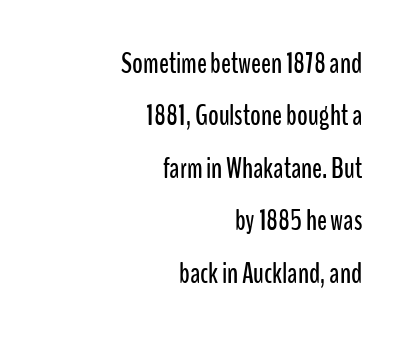
The image shows 29 px condensed sans-serif type, upright; set right-aligned, line spacing 1.81x, normal letter spacing, not underlined; low stroke contrast and a medium x-height.
